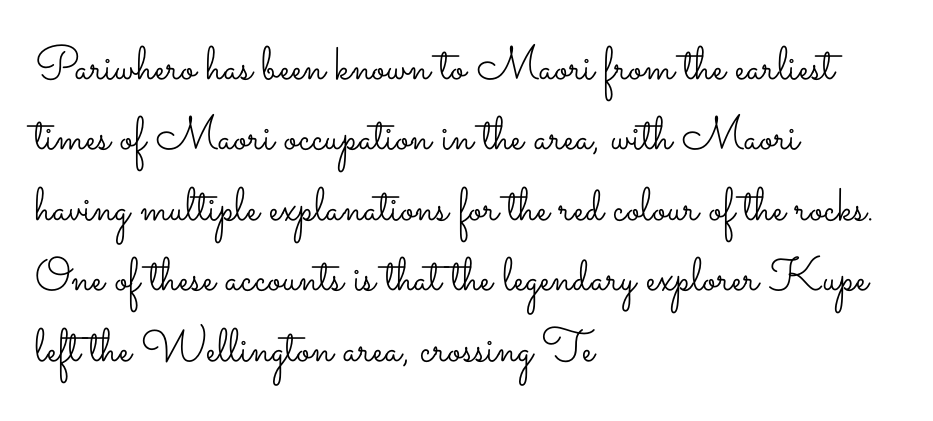
{"bold": "no", "weight": "light", "width": "wide", "stroke_contrast": "low", "x_height": "small", "monospaced": "no", "underline": "no", "align": "left", "line_spacing": "normal", "line_spacing_ratio": 1.5, "letter_spacing": "normal", "letter_spacing_em": 0.0, "glyph_px": 47}
